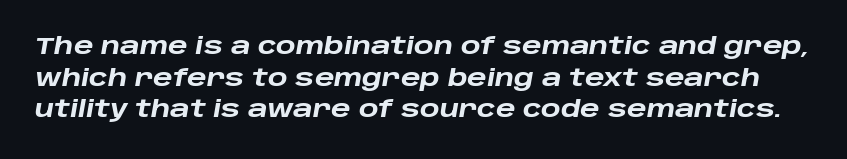
The image shows 23 px bold type, italic (leaning right); set normal line spacing (1.37x), normal letter spacing, not underlined.
